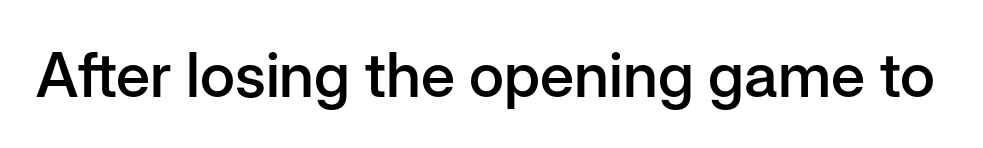
Q: Is the text bold? A: Semi-bold.
Q: Is the text italic (slanted)? A: No, it is upright.
Q: Is the typeface a serif or a sans-serif typeface? A: Sans-serif.
Q: Is the text underlined? A: No.
Q: Is the spacing between letters normal or unusually wide? A: Normal.
Q: Width (condensed, normal, or wide)? A: Normal.
Q: Stroke contrast? A: Low.
Q: x-height? A: Medium.
Q: Monospaced? A: No.
